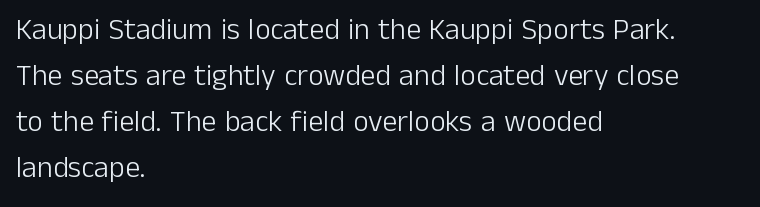
Q: Is the text bold? A: No.
Q: Is the text italic (slanted)? A: No, it is upright.
Q: Is the typeface a serif or a sans-serif typeface? A: Sans-serif.
Q: Is the text underlined? A: No.
Q: How is the paragraph aligned? A: Left-aligned.
Q: Is the spacing between letters normal or unusually wide? A: Normal.
Q: Is the spacing between lines tight, normal or loose? A: Normal.
Q: Width (condensed, normal, or wide)? A: Normal.
Q: Stroke contrast? A: Low.
Q: x-height? A: Medium.
Q: Monospaced? A: No.
